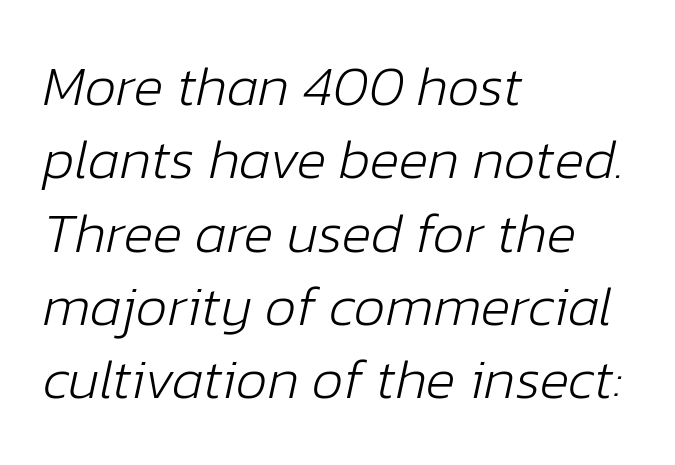
The letters advance in unequal steps, a hallmark of proportional type. The space between consecutive lines is moderate. Horizontal alignment here is leftward, the default for most running prose. The passage shown is not bold in any degree. Beneath every word, the page is bare. The axis of the letterforms is tilted away from vertical.
